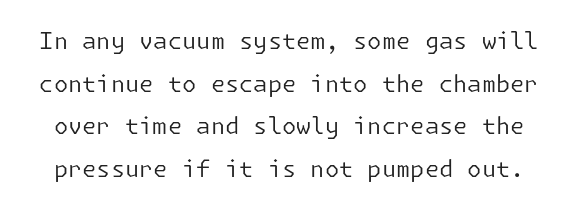
Q: Is the text bold? A: No.
Q: Is the text italic (slanted)? A: No, it is upright.
Q: Is the text underlined? A: No.
Q: Is the spacing between letters normal or unusually wide? A: Normal.
